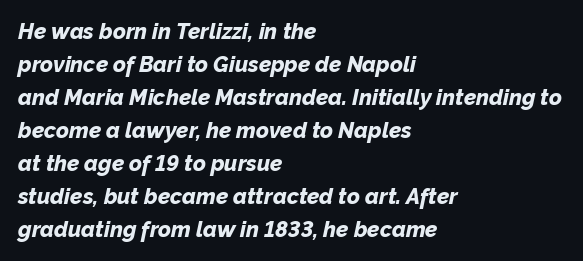
{"italic": "yes", "lean": "right", "slant_degrees": 12, "bold": "yes", "underline": "no", "align": "left", "line_spacing": "normal", "line_spacing_ratio": 1.5, "letter_spacing": "normal", "letter_spacing_em": 0.0, "glyph_px": 22}
